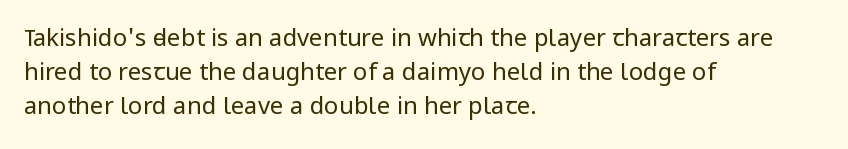
The image shows 24 px text type, upright; set left-aligned, normal line spacing (1.42x), normal letter spacing, not underlined.
